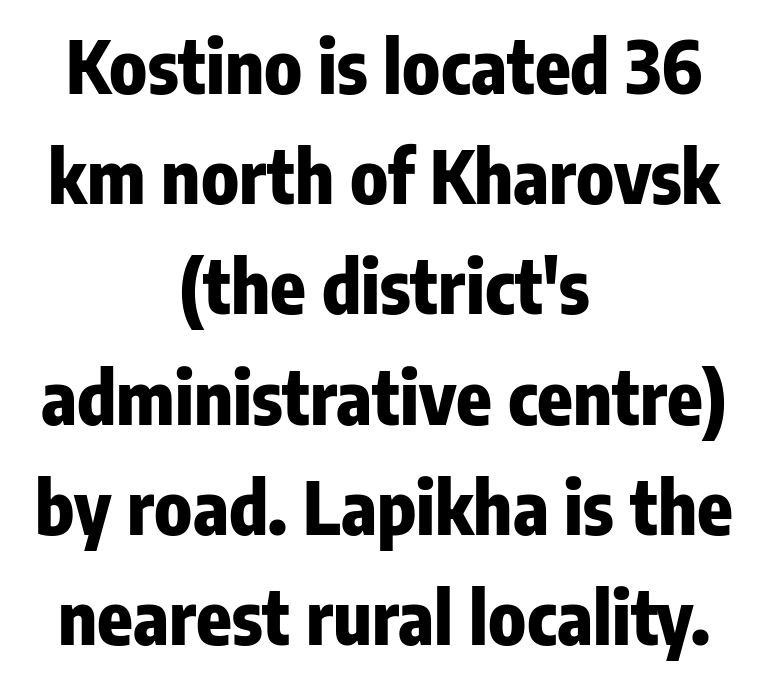
{"serif": "no", "italic": "no", "bold": "yes", "weight": "heavy", "width": "condensed", "stroke_contrast": "low", "x_height": "medium", "monospaced": "no", "underline": "no", "align": "center", "line_spacing": "normal", "line_spacing_ratio": 1.51, "letter_spacing": "normal", "letter_spacing_em": 0.0, "glyph_px": 73}
